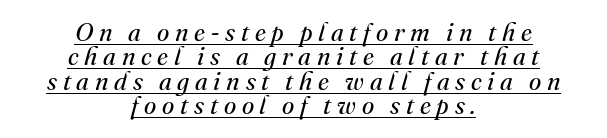
{"italic": "yes", "lean": "right", "slant_degrees": 16, "bold": "no", "underline": "yes", "align": "center", "line_spacing": "tight", "line_spacing_ratio": 0.98, "letter_spacing": "wide", "letter_spacing_em": 0.23, "glyph_px": 25}
